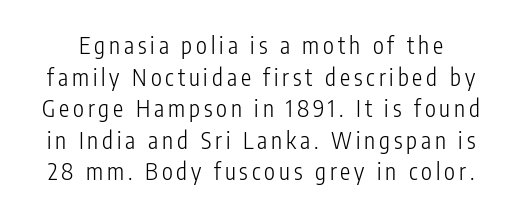
Q: Is the text bold? A: No.
Q: Is the text italic (slanted)? A: No, it is upright.
Q: Is the text underlined? A: No.
Q: Is the spacing between lines tight, normal or loose? A: Normal.
